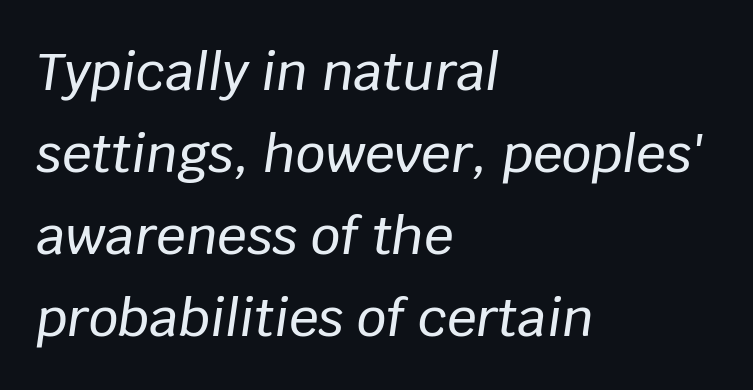
{"italic": "yes", "lean": "right", "slant_degrees": 8, "width": "normal", "stroke_contrast": "low", "x_height": "large", "monospaced": "no", "underline": "no", "align": "left", "line_spacing": "normal", "line_spacing_ratio": 1.58, "letter_spacing": "normal", "letter_spacing_em": 0.0, "glyph_px": 52}
